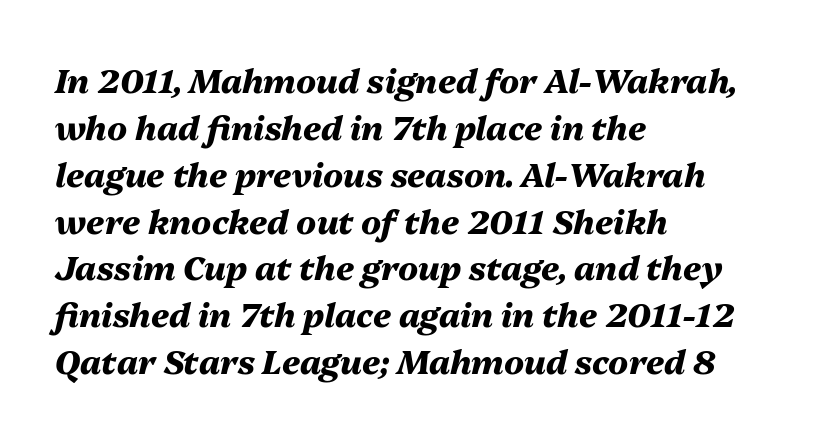
The image shows 33 px heavy type, italic (leaning right); set left-aligned, normal line spacing (1.42x), normal letter spacing, not underlined; medium stroke contrast and a medium x-height.
